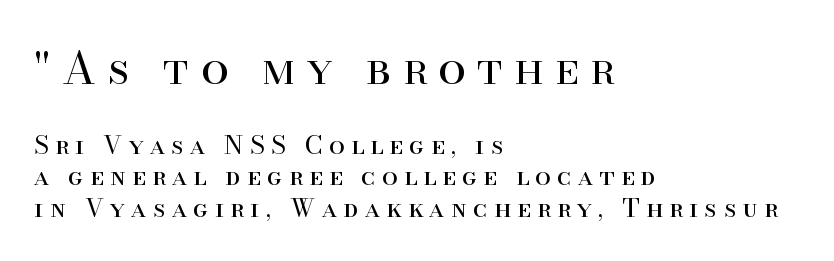
The image shows 44 px regular-weight serif type, upright; set left-aligned, normal line spacing (1.26x), unusually wide letter spacing (+0.26 em), not underlined; the first (top) block is 1.76x larger; high stroke contrast and a small x-height.
